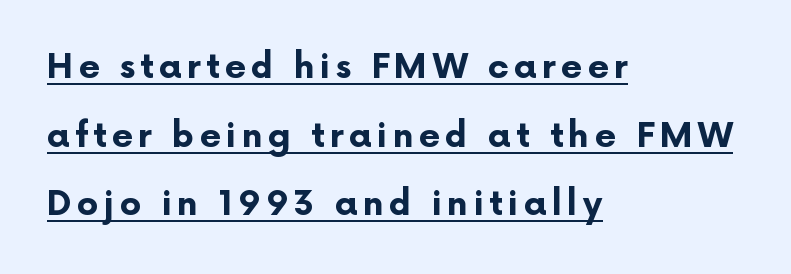
This is heavy type, rendered in bold. No feet cap the strokes, marking this as sans-serif type. Line spacing here is loose. The face used here is proportionally spaced, like ordinary book or web type.
